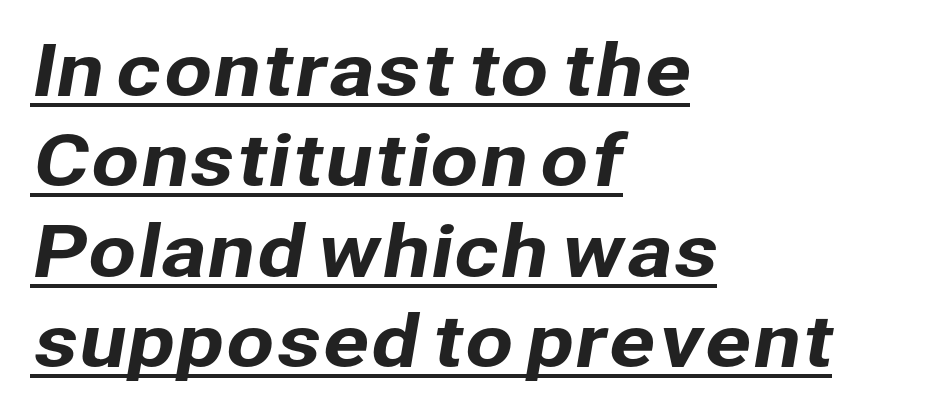
The image shows 70 px sans-serif type; set left-aligned, normal line spacing (1.29x), normal letter spacing, underlined; low stroke contrast and a medium x-height.
